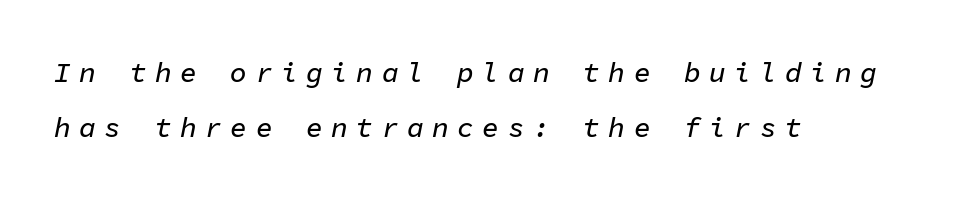
In CSS terms this would be text-align: left. Do the characters align in a grid? Yes, the font is monospaced. Descender tails drop into unmarked territory. There is plenty of visible air inserted between adjacent glyphs. This block would shrink considerably if given ordinary leading; it's expanded now. If you drew a line through each stem, it would be angled.
